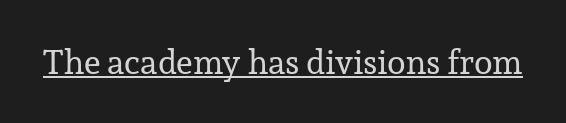
Q: Is the text bold? A: No.
Q: Is the text italic (slanted)? A: No, it is upright.
Q: Is the typeface a serif or a sans-serif typeface? A: Serif.
Q: Is the text underlined? A: Yes.
Q: Is the spacing between letters normal or unusually wide? A: Normal.
Q: Width (condensed, normal, or wide)? A: Normal.
Q: Stroke contrast? A: Low.
Q: x-height? A: Medium.
Q: Monospaced? A: No.
